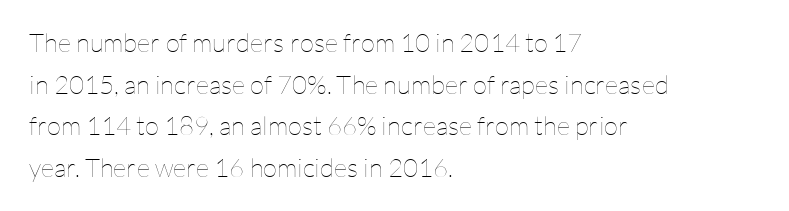
The image shows 26 px text type, upright; set left-aligned, normal line spacing (1.6x), normal letter spacing, not underlined.
